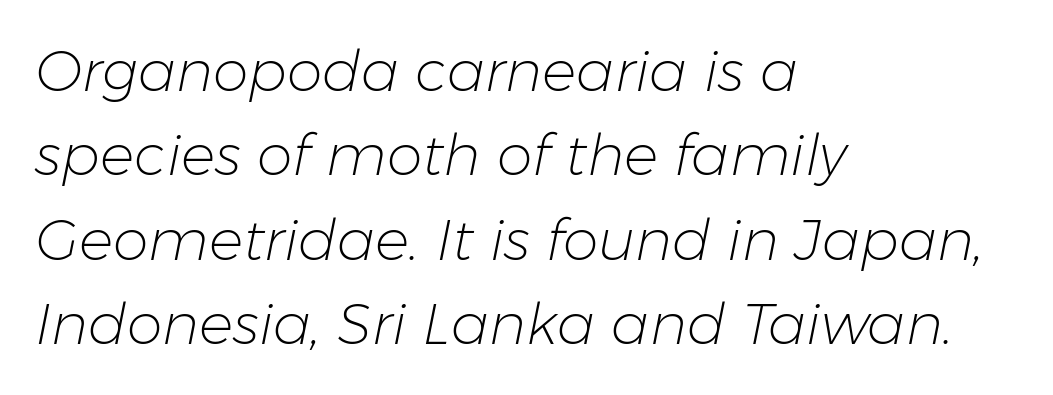
Stems and bowls with no extra thickness — not bold. Words appear dense and cohesive because spacing is normal. In terms of leading, this rendering sits right in the middle. Think of a printed novel: that variable character pitch is what you see here. These lines were composed using italics. Clear beneath every line of the passage.
